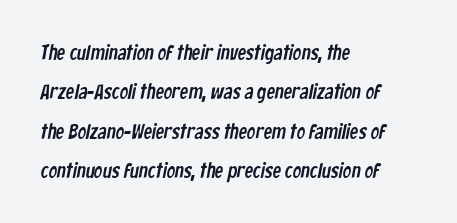
The image shows 21 px text type; set left-aligned, line spacing 1.87x, normal letter spacing, not underlined.
